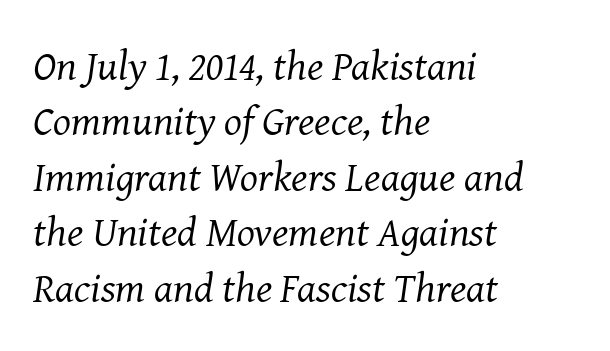
The image shows 42 px regular-weight serif type, italic (leaning right); set left-aligned, normal line spacing (1.32x), normal letter spacing, not underlined; medium stroke contrast and a medium x-height.
